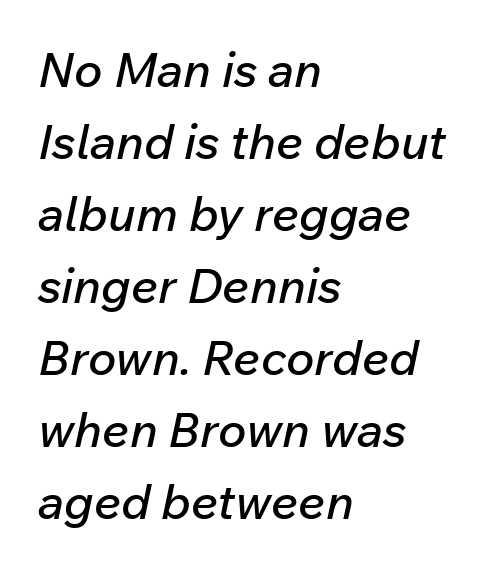
The image shows 48 px text type, italic (leaning right); set left-aligned, normal line spacing (1.5x), normal letter spacing, not underlined; low stroke contrast and a medium x-height.
